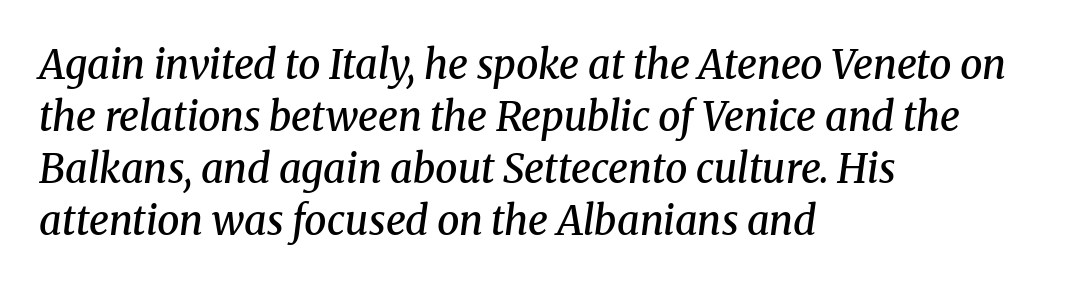
The image shows 40 px semibold serif type, italic (leaning right); set left-aligned, normal line spacing (1.3x), normal letter spacing, not underlined; medium stroke contrast and a medium x-height.
